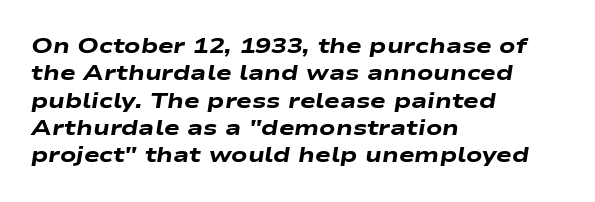
{"italic": "yes", "lean": "right", "slant_degrees": 9, "bold": "yes", "underline": "no", "align": "left", "line_spacing": "normal", "line_spacing_ratio": 1.3, "letter_spacing": "normal", "letter_spacing_em": 0.0, "glyph_px": 21}
